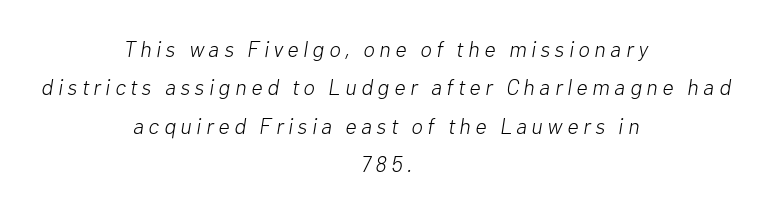
The image shows 22 px text type, italic (leaning right); set centered, line spacing 1.74x, unusually wide letter spacing (+0.21 em), not underlined.
